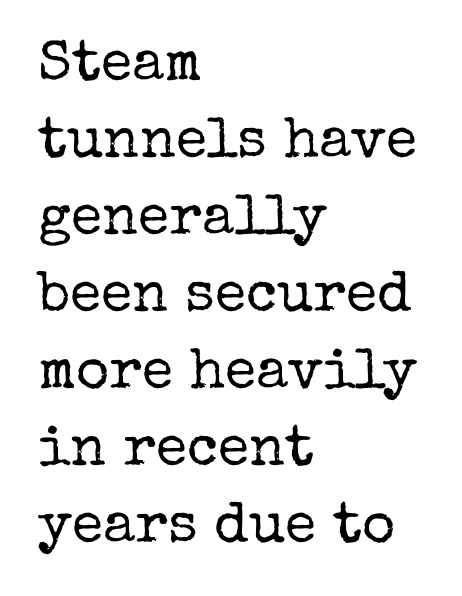
The image shows 57 px regular-weight serif type, upright; set left-aligned, normal line spacing (1.35x), normal letter spacing, not underlined; low stroke contrast and a medium x-height.
